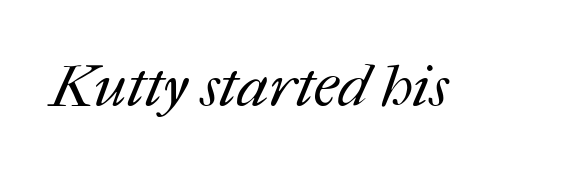
Q: Is the text bold? A: No.
Q: Is the text underlined? A: No.
Q: Is the spacing between letters normal or unusually wide? A: Normal.
Q: Width (condensed, normal, or wide)? A: Normal.
Q: Stroke contrast? A: Medium.
Q: x-height? A: Medium.
Q: Monospaced? A: No.
